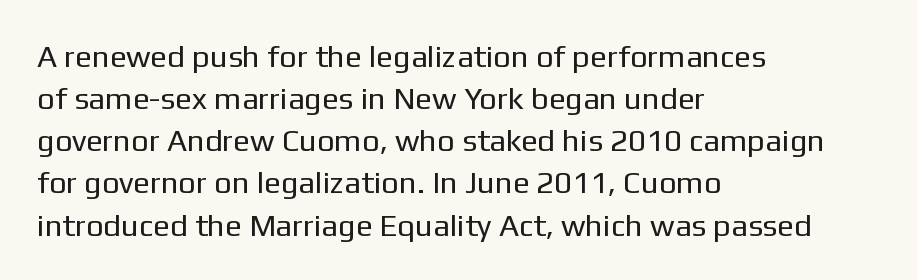
The rendering uses natural spacing where letterforms have individual widths. A sans-serif font was chosen for this passage. Descenders hang freely into open space. Each line starts at the same left margin while the right side varies. Stems and bowls with no extra thickness — not bold. Leading: standard.
